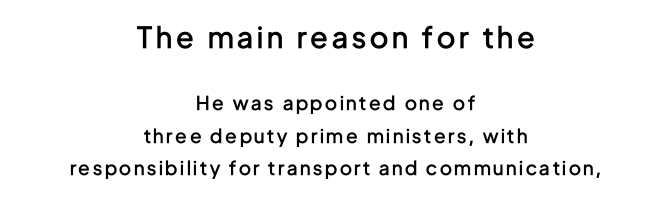
Posture: straight, roman, zero tilt. Unlike a traditional serif, this face leaves its strokes unadorned. Type size steps down from the first block to the second. Do the characters align in a grid? No, the font is proportional. The string is rendered with underlining switched off.
